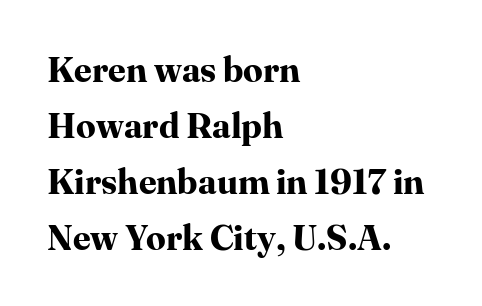
The image shows 35 px bold serif type, upright; set left-aligned, normal line spacing (1.6x), normal letter spacing, not underlined; high stroke contrast and a medium x-height.
